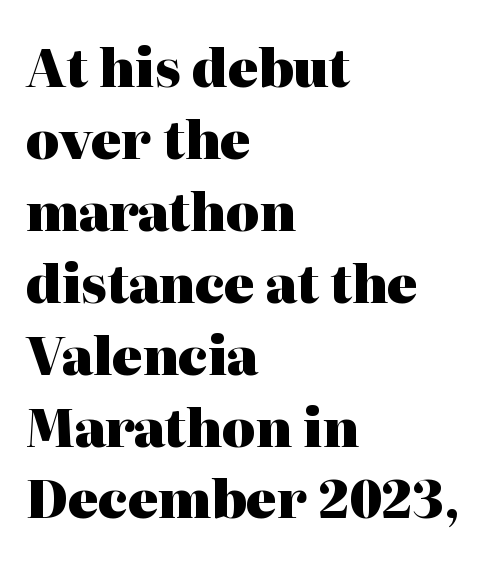
{"serif": "yes", "italic": "no", "bold": "yes", "weight": "heavy", "width": "normal", "stroke_contrast": "high", "x_height": "medium", "monospaced": "no", "underline": "no", "align": "left", "line_spacing": "normal", "line_spacing_ratio": 1.41, "letter_spacing": "normal", "letter_spacing_em": 0.0, "glyph_px": 51}
